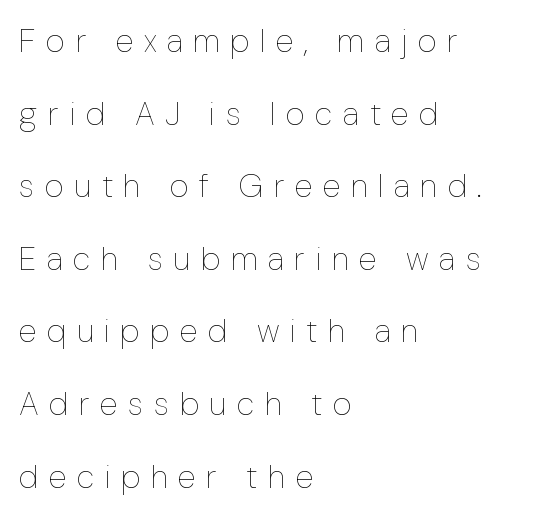
{"italic": "no", "bold": "no", "weight": "thin", "width": "condensed", "stroke_contrast": "low", "x_height": "medium", "monospaced": "no", "underline": "no", "align": "left", "line_spacing": "loose", "line_spacing_ratio": 2.2, "letter_spacing": "wide", "letter_spacing_em": 0.32, "glyph_px": 33}
